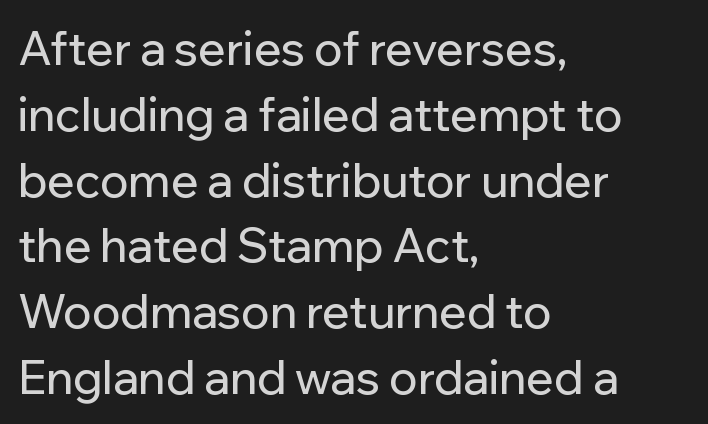
Q: Is the text italic (slanted)? A: No, it is upright.
Q: Is the typeface a serif or a sans-serif typeface? A: Sans-serif.
Q: Is the text underlined? A: No.
Q: How is the paragraph aligned? A: Left-aligned.
Q: Is the spacing between letters normal or unusually wide? A: Normal.
Q: Is the spacing between lines tight, normal or loose? A: Normal.
Q: Width (condensed, normal, or wide)? A: Normal.
Q: Stroke contrast? A: Low.
Q: x-height? A: Medium.
Q: Monospaced? A: No.
